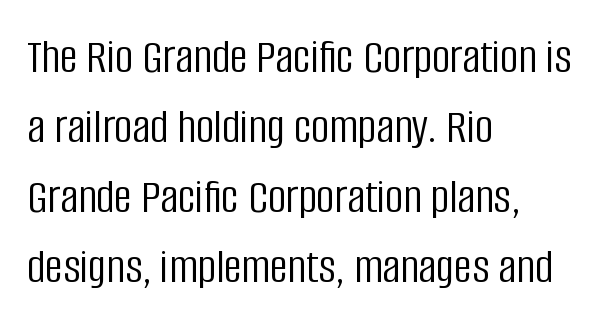
Q: Is the text bold? A: No.
Q: Is the text italic (slanted)? A: No, it is upright.
Q: Is the typeface a serif or a sans-serif typeface? A: Sans-serif.
Q: Is the text underlined? A: No.
Q: How is the paragraph aligned? A: Left-aligned.
Q: Is the spacing between letters normal or unusually wide? A: Normal.
Q: Is the spacing between lines tight, normal or loose? A: Normal.
Q: Width (condensed, normal, or wide)? A: Condensed.
Q: Stroke contrast? A: Low.
Q: x-height? A: Large.
Q: Monospaced? A: No.
